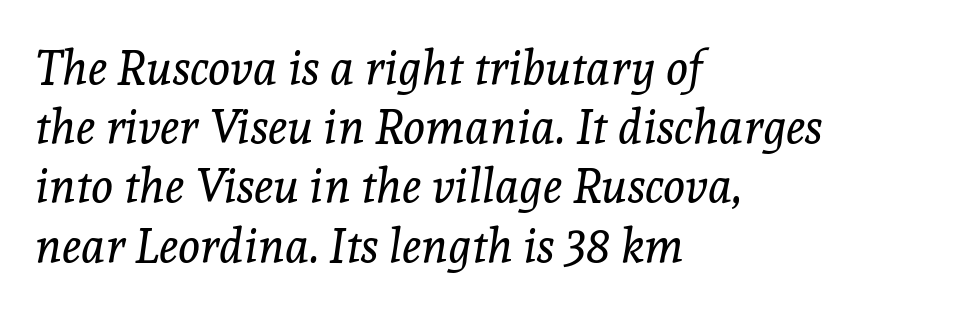
Q: Is the text bold? A: No.
Q: Is the text italic (slanted)? A: Yes, it leans right by about 8 degrees.
Q: Is the typeface a serif or a sans-serif typeface? A: Serif.
Q: Is the text underlined? A: No.
Q: How is the paragraph aligned? A: Left-aligned.
Q: Is the spacing between letters normal or unusually wide? A: Normal.
Q: Is the spacing between lines tight, normal or loose? A: Normal.
Q: Width (condensed, normal, or wide)? A: Normal.
Q: x-height? A: Medium.
Q: Monospaced? A: No.
